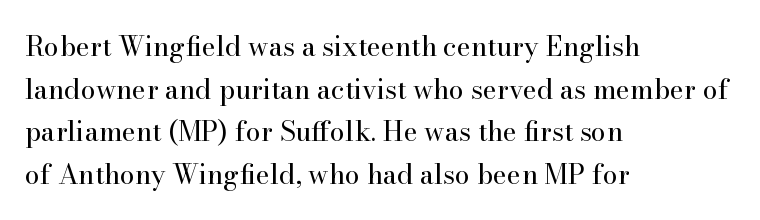
The ragged edge is on the right, which tells us the setting is flush left. Vertical strokes here are truly vertical. Heaviness? Minimal to ordinary, like unemphasized prose. Lines of text with bare space underneath.
